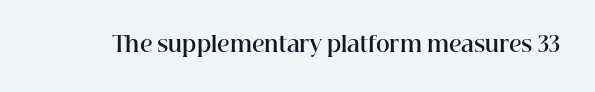
The letterforms sit shoulder to shoulder at normal distance. These lines were composed using upright roman letters. Check the space under the baseline: it is left empty. The sample has been set heavy, in full bold.
